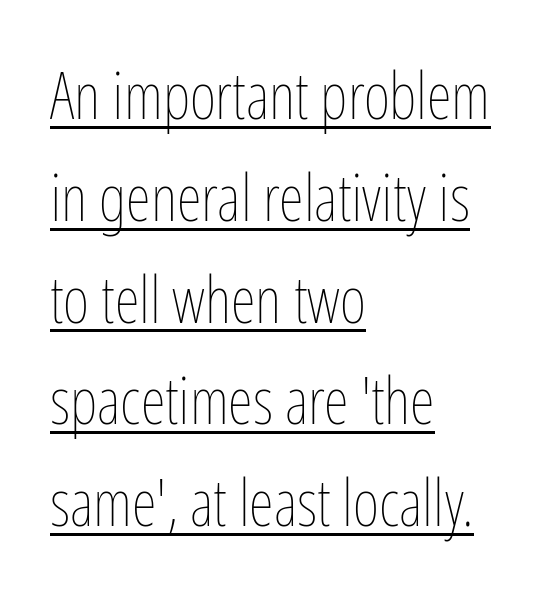
Observe the ordinary spacing: letters are neighbours, not strangers. Varying glyph widths throughout — classic text-font behaviour. Think standard paragraph weight, or any step lighter than that. The typesetter has applied underlining to the passage shown. The typesetter chose a ragged-right arrangement here. Evenly set lines give the paragraph a standard silhouette.
